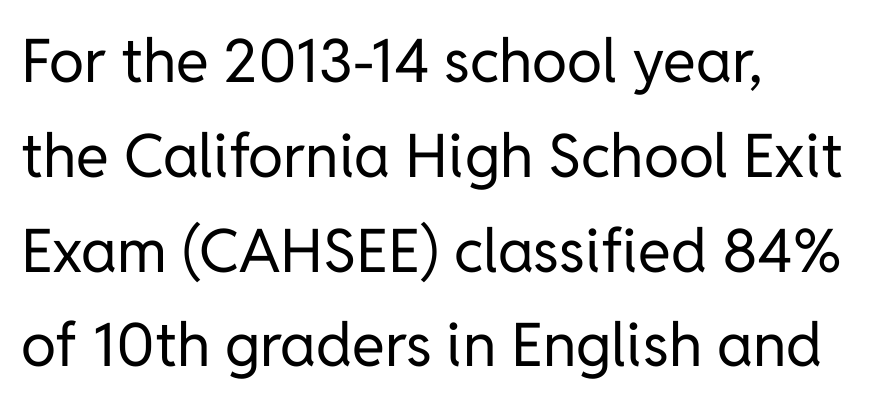
Is there any slant? The stems are plumb. The face used here is rendered with its standard letterfit. Here the designer chose a conventional face with non-uniform glyph widths. Reading down the block, your eye returns to a fixed left position each line. Regular leading. Honestly, there is no underline to notice here at all.
